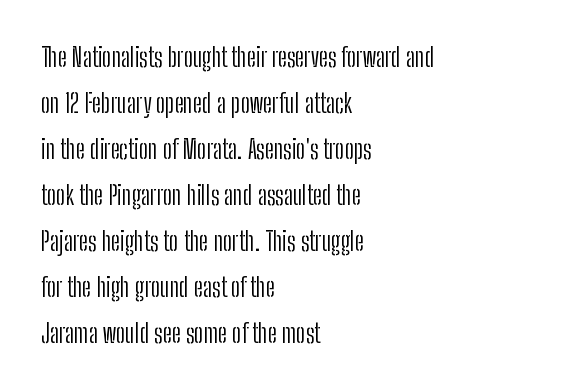
{"italic": "no", "bold": "no", "underline": "no", "align": "left", "line_spacing_ratio": 1.77, "letter_spacing": "normal", "letter_spacing_em": 0.0, "glyph_px": 26}
